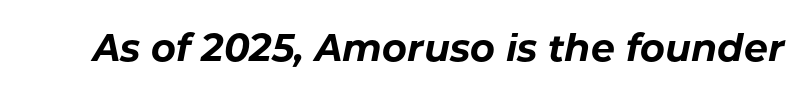
Descenders hang freely into open space. The passage shown has conventional tracking throughout. Italic? Definitely — the glyphs are oblique. These lines carry a lot of weight — the face is fully bold. Proportional: the letters do not fall into vertical columns.
